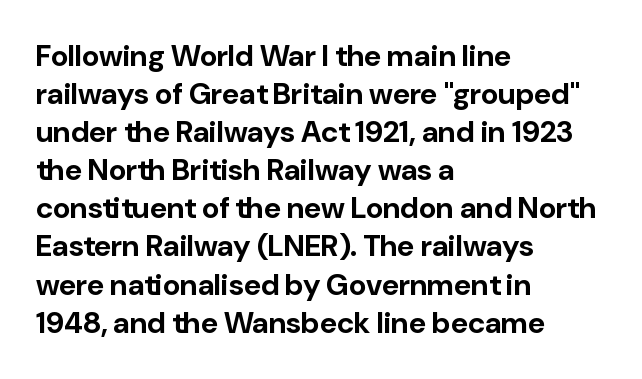
{"serif": "no", "italic": "no", "bold": "yes", "weight": "bold", "width": "normal", "stroke_contrast": "low", "x_height": "medium", "monospaced": "no", "underline": "no", "align": "left", "line_spacing": "normal", "line_spacing_ratio": 1.27, "letter_spacing": "normal", "letter_spacing_em": 0.0, "glyph_px": 30}
